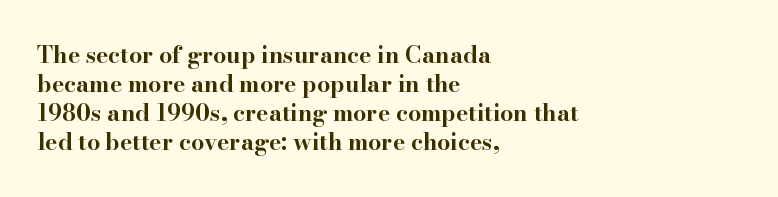
Q: Is the text bold? A: Yes.
Q: Is the text italic (slanted)? A: No, it is upright.
Q: Is the text underlined? A: No.
Q: How is the paragraph aligned? A: Left-aligned.
Q: Is the spacing between letters normal or unusually wide? A: Normal.
Q: Is the spacing between lines tight, normal or loose? A: Normal.
